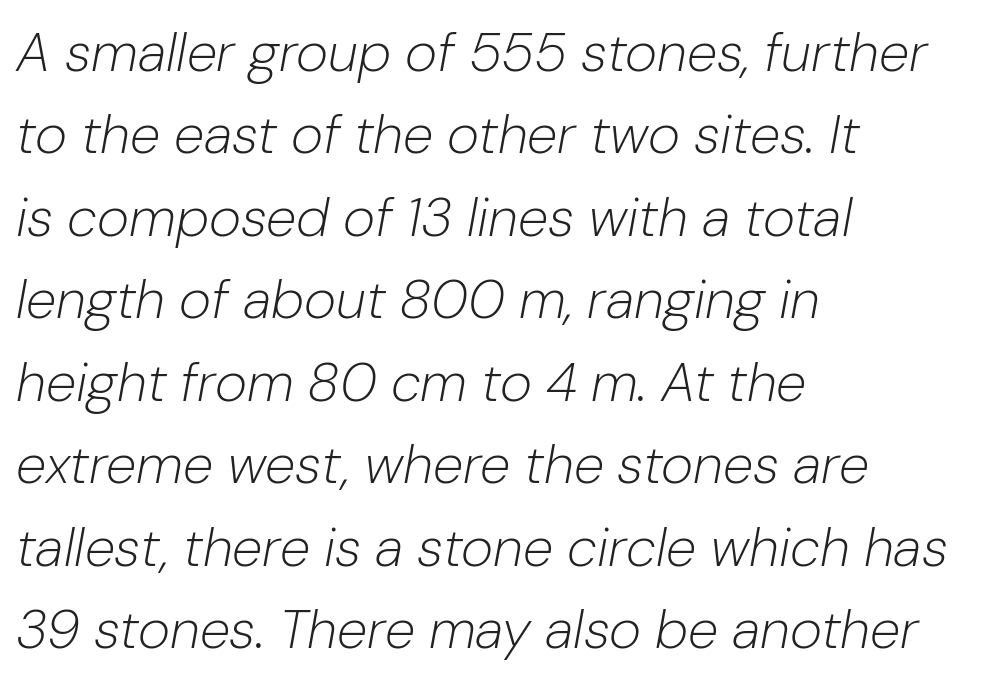
{"italic": "yes", "lean": "right", "slant_degrees": 10, "bold": "no", "weight": "light", "width": "normal", "stroke_contrast": "low", "x_height": "medium", "monospaced": "no", "underline": "no", "align": "left", "line_spacing": "normal", "line_spacing_ratio": 1.5, "letter_spacing": "normal", "letter_spacing_em": 0.0, "glyph_px": 55}
